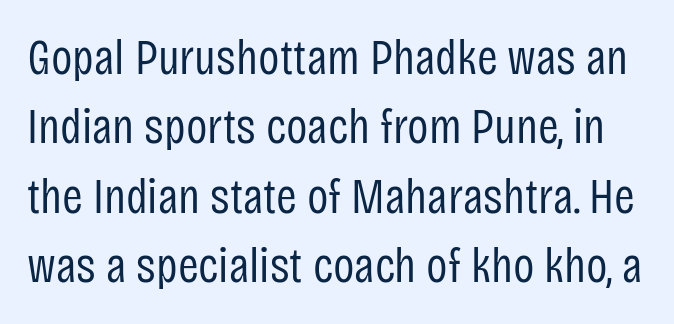
{"serif": "no", "italic": "no", "bold": "no", "weight": "regular", "width": "condensed", "stroke_contrast": "low", "x_height": "large", "monospaced": "no", "underline": "no", "line_spacing": "normal", "line_spacing_ratio": 1.39, "letter_spacing": "normal", "letter_spacing_em": 0.0, "glyph_px": 50}
